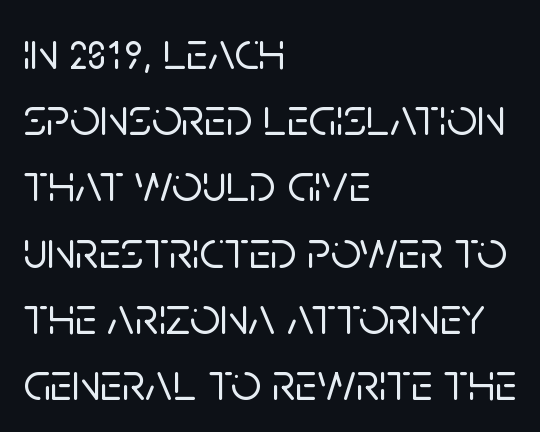
Q: Is the text italic (slanted)? A: No, it is upright.
Q: Is the typeface a serif or a sans-serif typeface? A: Sans-serif.
Q: Is the text underlined? A: No.
Q: How is the paragraph aligned? A: Left-aligned.
Q: Is the spacing between letters normal or unusually wide? A: Normal.
Q: Is the spacing between lines tight, normal or loose? A: Normal.
Q: Width (condensed, normal, or wide)? A: Normal.
Q: Stroke contrast? A: Low.
Q: x-height? A: Large.
Q: Monospaced? A: No.
